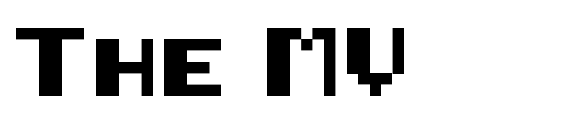
The face used here is a sans, in the tradition of grotesques and geometrics. Students, note that the glyphs here touch the page at normal intervals. A typesetter would mark this as roman, not italic. Glance below the letters and you will spot only blank space.
